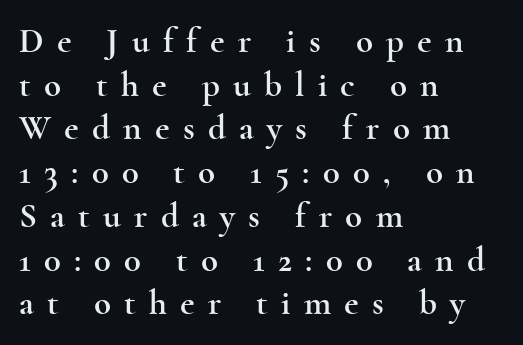
Varying glyph widths throughout — classic text-font behaviour. Vertical strokes here are truly vertical. The foot of each line stays bare and open. This block has exactly the height ordinary leading produces. Classification — serif.
